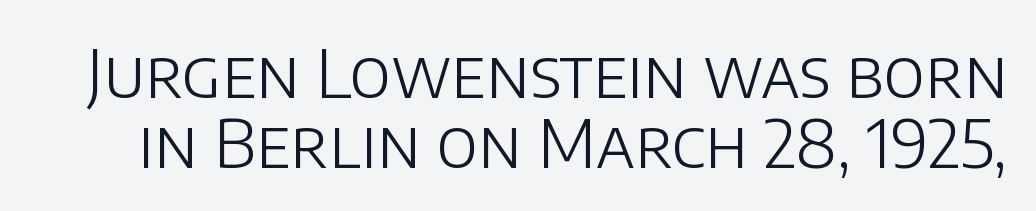
{"serif": "no", "italic": "no", "bold": "no", "weight": "light", "width": "normal", "stroke_contrast": "low", "x_height": "large", "monospaced": "no", "underline": "no", "line_spacing": "tight", "line_spacing_ratio": 1.04, "letter_spacing": "normal", "letter_spacing_em": 0.0, "glyph_px": 67}
